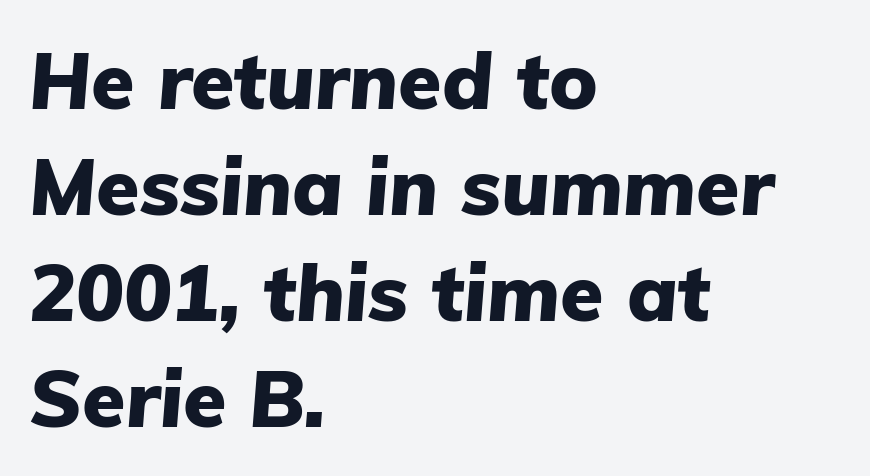
{"italic": "yes", "lean": "right", "slant_degrees": 5, "bold": "yes", "weight": "heavy", "width": "normal", "stroke_contrast": "low", "x_height": "medium", "monospaced": "no", "underline": "no", "align": "left", "line_spacing": "normal", "line_spacing_ratio": 1.34, "letter_spacing": "normal", "letter_spacing_em": 0.0, "glyph_px": 79}
